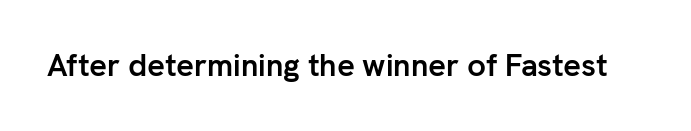
{"serif": "no", "italic": "no", "bold": "yes", "weight": "semibold", "width": "normal", "stroke_contrast": "low", "x_height": "medium", "monospaced": "no", "underline": "no", "letter_spacing": "normal", "letter_spacing_em": 0.0, "glyph_px": 31}
